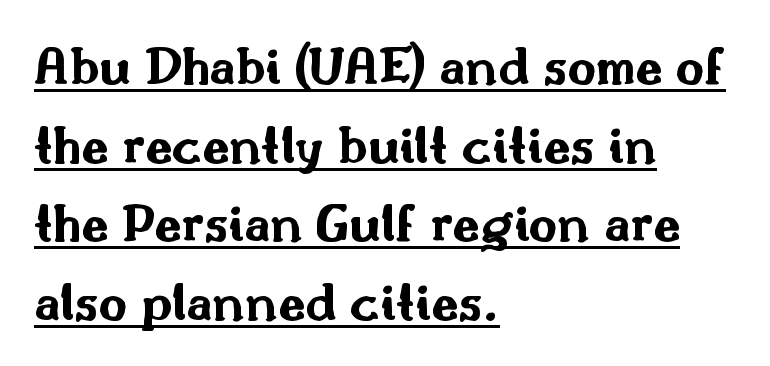
{"serif": "no", "italic": "no", "bold": "yes", "weight": "bold", "width": "wide", "stroke_contrast": "medium", "x_height": "small", "monospaced": "no", "underline": "yes", "align": "left", "line_spacing": "normal", "line_spacing_ratio": 1.43, "letter_spacing": "normal", "letter_spacing_em": 0.0, "glyph_px": 55}
